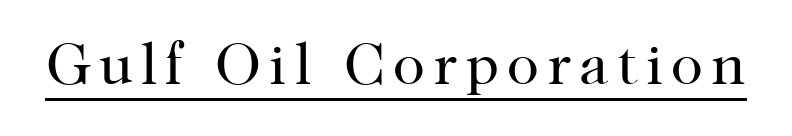
The image shows 59 px regular-weight serif type, upright; set underlined; high stroke contrast and a medium x-height.
